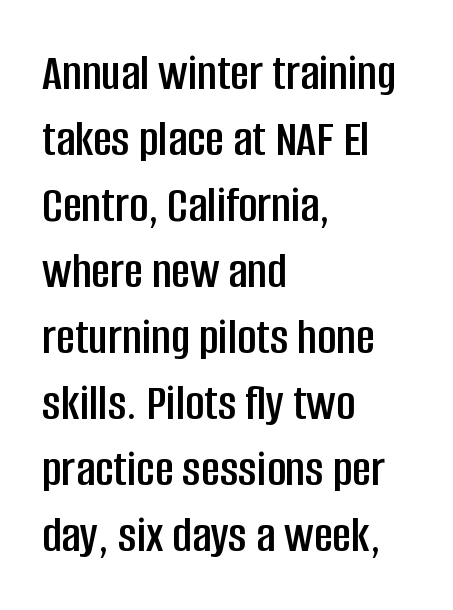
This sample keeps an unexceptional amount of space between lines. Reading down the block, your eye returns to a fixed left position each line. This sample has the flowing, uneven cadence of proportional lettering. Are there feet on the stems? There aren't — it's a sans. Does the lettering tilt? It doesn't — this is upright. The strip under each line holds only bare page.
